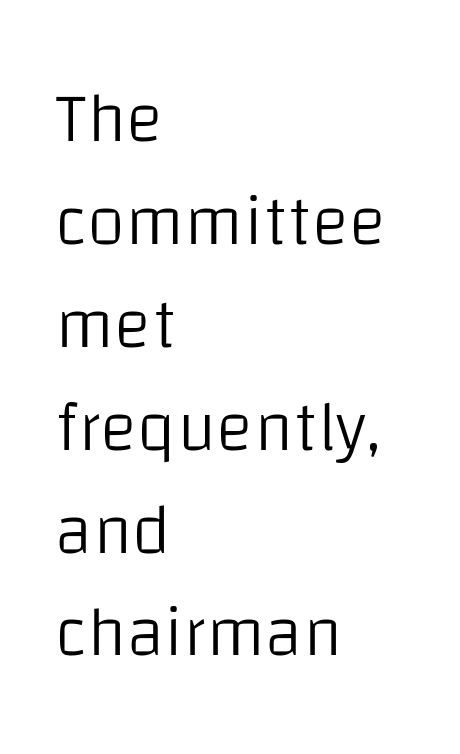
{"serif": "no", "italic": "no", "bold": "no", "weight": "light", "width": "normal", "stroke_contrast": "low", "x_height": "large", "monospaced": "no", "underline": "no", "align": "left", "line_spacing": "normal", "line_spacing_ratio": 1.47, "letter_spacing": "normal", "letter_spacing_em": 0.0, "glyph_px": 70}
